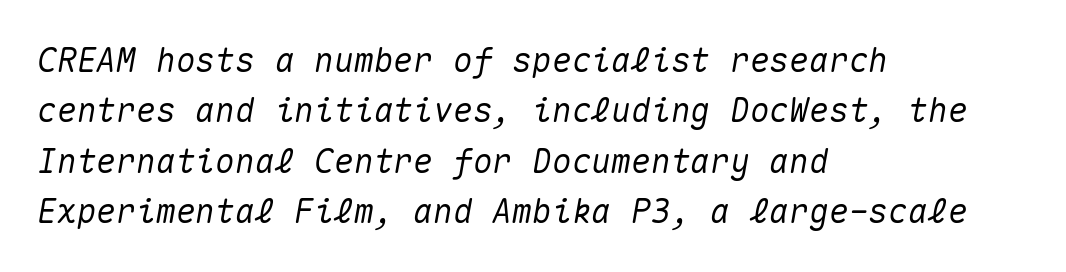
Q: Is the text italic (slanted)? A: Yes, it leans right by about 10 degrees.
Q: Is the text underlined? A: No.
Q: How is the paragraph aligned? A: Left-aligned.
Q: Is the spacing between letters normal or unusually wide? A: Normal.
Q: Is the spacing between lines tight, normal or loose? A: Normal.
Q: Width (condensed, normal, or wide)? A: Normal.
Q: Stroke contrast? A: Medium.
Q: x-height? A: Medium.
Q: Monospaced? A: Yes.
